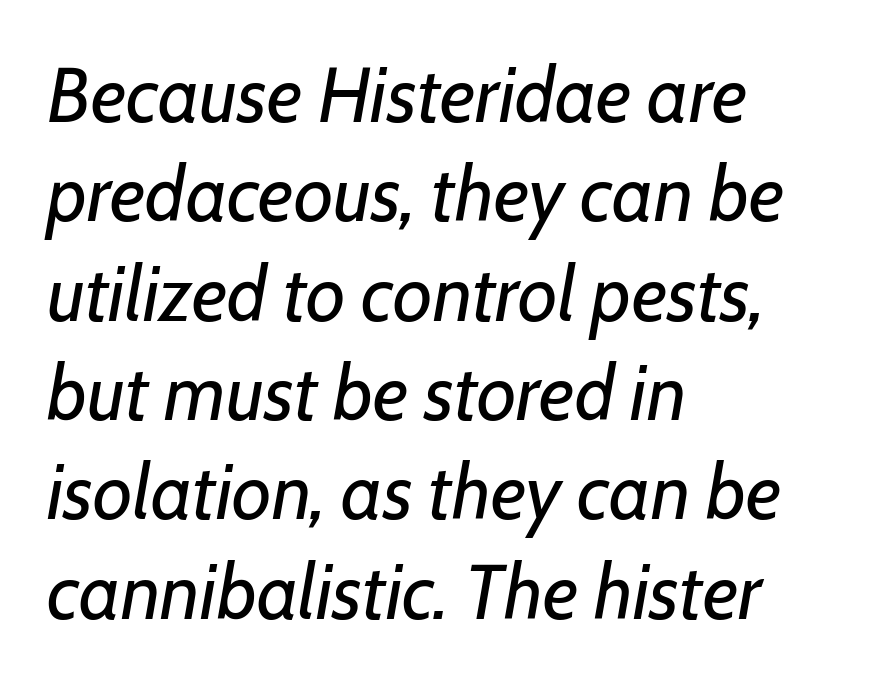
Q: Is the text bold? A: No.
Q: Is the text italic (slanted)? A: Yes, it leans right by about 7 degrees.
Q: Is the text underlined? A: No.
Q: How is the paragraph aligned? A: Left-aligned.
Q: Is the spacing between letters normal or unusually wide? A: Normal.
Q: Is the spacing between lines tight, normal or loose? A: Normal.
Q: Width (condensed, normal, or wide)? A: Normal.
Q: Stroke contrast? A: Low.
Q: x-height? A: Medium.
Q: Monospaced? A: No.
